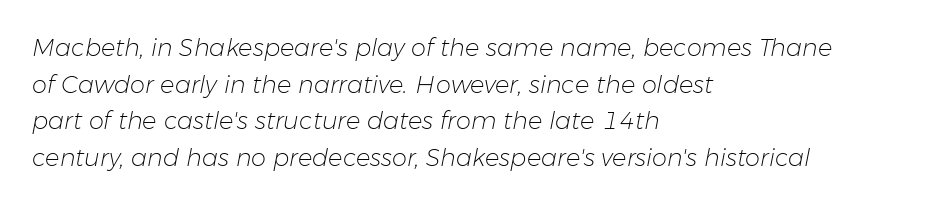
The text block is weighted toward the left margin, trailing off unevenly rightward. Honestly, there is no underline to notice here at all. The axis of the letterforms is tilted away from vertical. Heaviness? Minimal to ordinary, like unemphasized prose. You could call the tracking neutral — neither tight nor loose.
